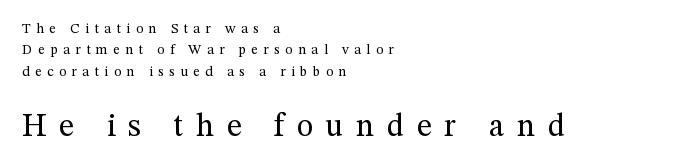
Layout note: lines flush left. What kind of face is this? One with serifs. Character widths vary here, with narrow letters taking less room than wide ones. You can tell it's not italic because the verticals are truly vertical. The composition opens small and finishes big.
